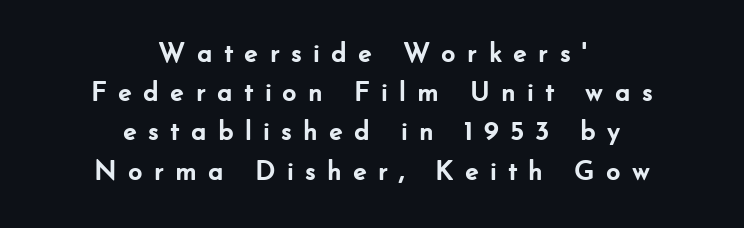
{"serif": "no", "italic": "no", "bold": "yes", "weight": "semibold", "width": "normal", "stroke_contrast": "low", "x_height": "small", "monospaced": "no", "underline": "no", "align": "center", "line_spacing": "normal", "line_spacing_ratio": 1.4, "letter_spacing": "wide", "letter_spacing_em": 0.38, "glyph_px": 28}
